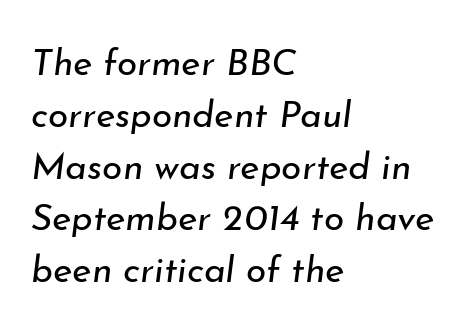
{"italic": "yes", "lean": "right", "slant_degrees": 7, "bold": "no", "weight": "regular", "width": "normal", "stroke_contrast": "low", "x_height": "small", "monospaced": "no", "underline": "no", "align": "left", "line_spacing": "normal", "line_spacing_ratio": 1.4, "letter_spacing": "normal", "letter_spacing_em": 0.0, "glyph_px": 37}
